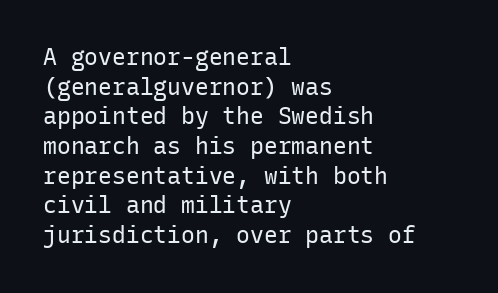
{"italic": "no", "bold": "no", "underline": "no", "align": "left", "line_spacing": "normal", "line_spacing_ratio": 1.29, "letter_spacing": "normal", "letter_spacing_em": 0.0, "glyph_px": 23}
